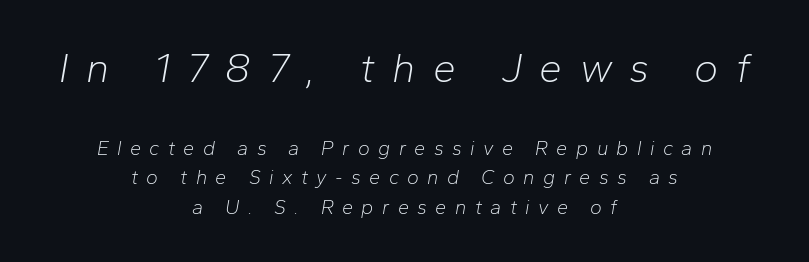
Emphasis-style slanted type is in use. Here the designer chose a conventional face with non-uniform glyph widths. The rows are spaced the way most documents space them. Where is the straight margin? There isn't one; the lines are centered.
